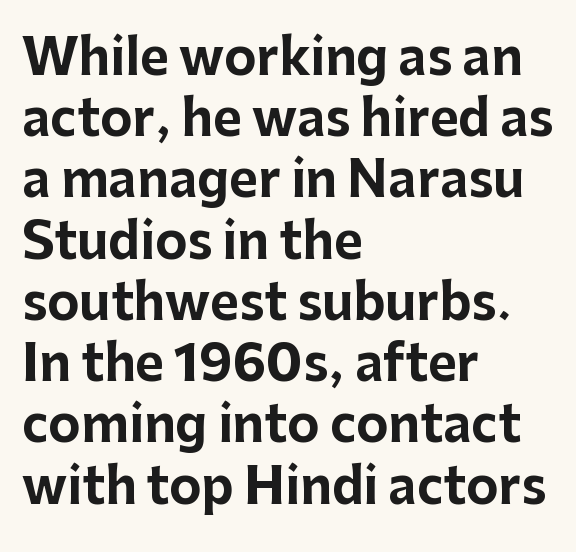
{"serif": "no", "italic": "no", "bold": "yes", "weight": "bold", "width": "normal", "stroke_contrast": "low", "x_height": "medium", "monospaced": "no", "underline": "no", "align": "left", "line_spacing": "normal", "line_spacing_ratio": 1.25, "letter_spacing": "normal", "letter_spacing_em": 0.0, "glyph_px": 49}
